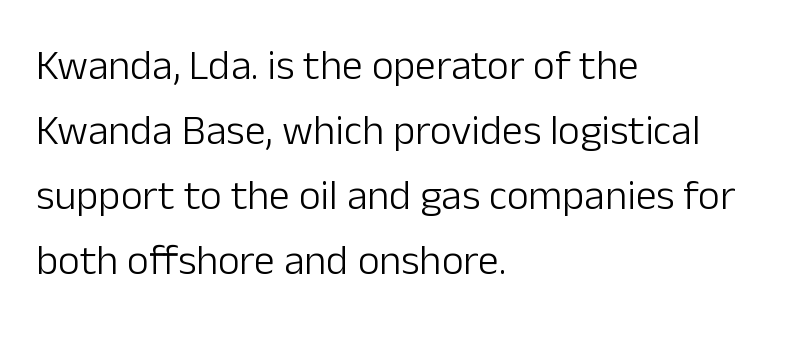
{"serif": "no", "italic": "no", "bold": "no", "weight": "light", "width": "normal", "stroke_contrast": "low", "x_height": "medium", "monospaced": "no", "underline": "no", "align": "left", "line_spacing": "normal", "line_spacing_ratio": 1.55, "letter_spacing": "normal", "letter_spacing_em": 0.0, "glyph_px": 42}
